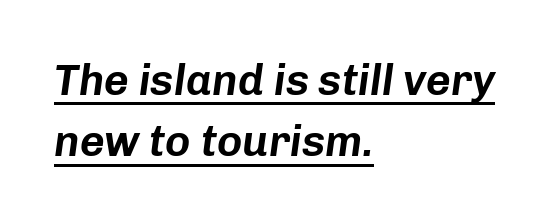
The image shows 43 px text type, italic (leaning right); set left-aligned, normal line spacing (1.43x), normal letter spacing, underlined; low stroke contrast and a medium x-height.
